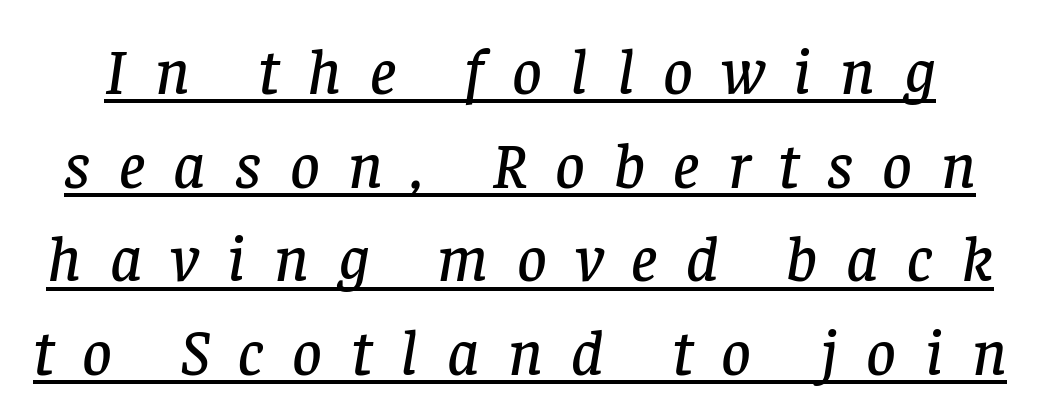
The image shows 65 px serif type, italic (leaning right); set normal line spacing (1.44x), unusually wide letter spacing (+0.44 em), underlined; low stroke contrast and a large x-height.
